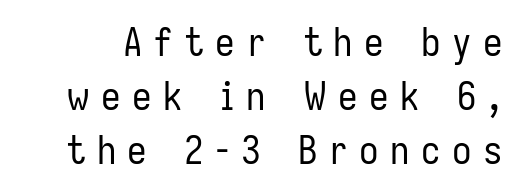
{"serif": "no", "italic": "no", "bold": "no", "weight": "regular", "width": "condensed", "stroke_contrast": "low", "x_height": "medium", "monospaced": "no", "underline": "no", "line_spacing": "normal", "line_spacing_ratio": 1.38, "letter_spacing": "wide", "letter_spacing_em": 0.29, "glyph_px": 39}
